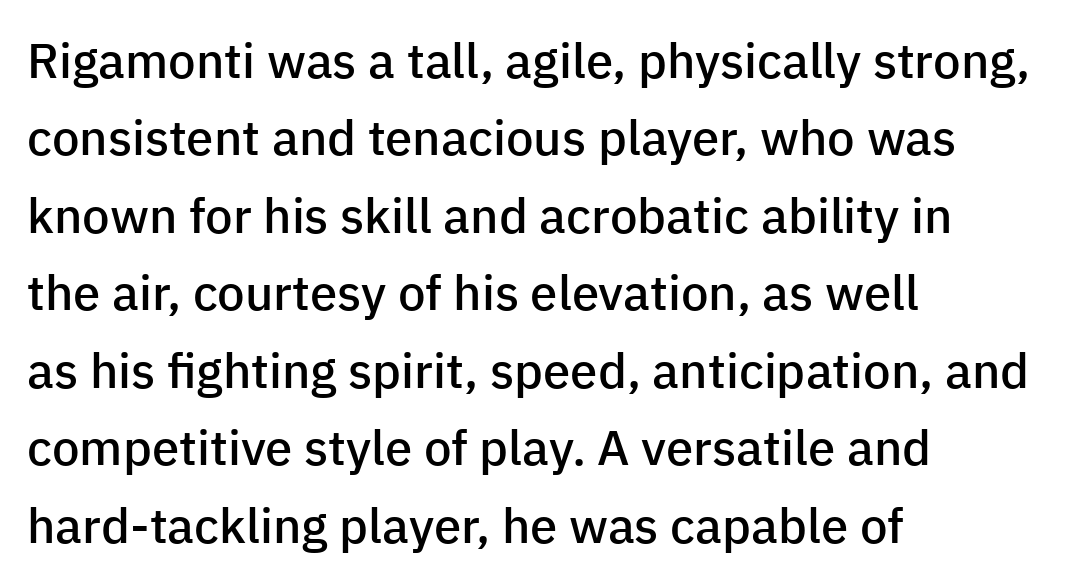
There is no visible air inserted between adjacent glyphs. It's the straight-up-and-down kind of type. Spacing verdict: proportional, widths tailored to each character. This rendering uses left alignment, leaving the right contour irregular. The passage shown is typeset with a sans-serif family.
